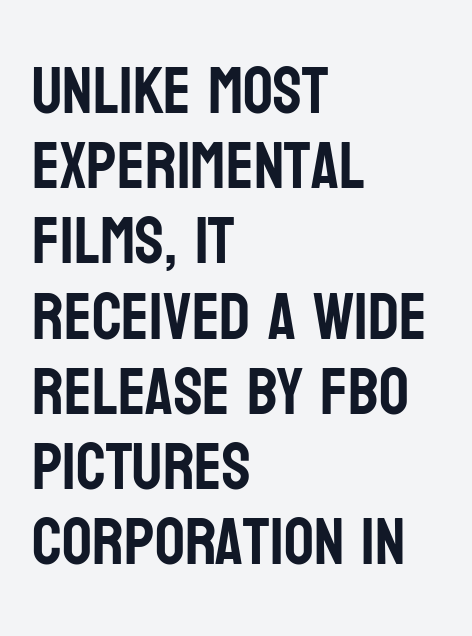
Q: Is the text italic (slanted)? A: No, it is upright.
Q: Is the typeface a serif or a sans-serif typeface? A: Sans-serif.
Q: Is the text underlined? A: No.
Q: How is the paragraph aligned? A: Left-aligned.
Q: Is the spacing between letters normal or unusually wide? A: Normal.
Q: Is the spacing between lines tight, normal or loose? A: Tight.
Q: Width (condensed, normal, or wide)? A: Condensed.
Q: Stroke contrast? A: Low.
Q: x-height? A: Large.
Q: Monospaced? A: No.
